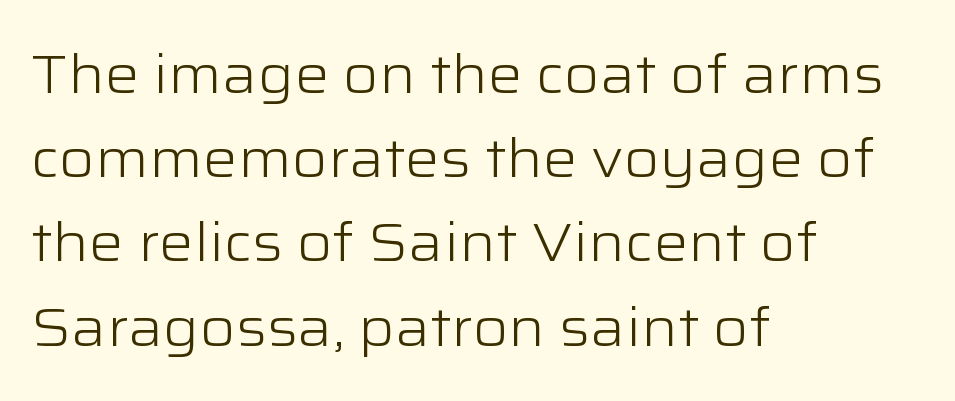
Q: Is the text bold? A: No.
Q: Is the text italic (slanted)? A: No, it is upright.
Q: Is the typeface a serif or a sans-serif typeface? A: Sans-serif.
Q: Is the text underlined? A: No.
Q: How is the paragraph aligned? A: Left-aligned.
Q: Is the spacing between letters normal or unusually wide? A: Normal.
Q: Is the spacing between lines tight, normal or loose? A: Normal.
Q: Width (condensed, normal, or wide)? A: Wide.
Q: Stroke contrast? A: Low.
Q: x-height? A: Medium.
Q: Monospaced? A: No.
